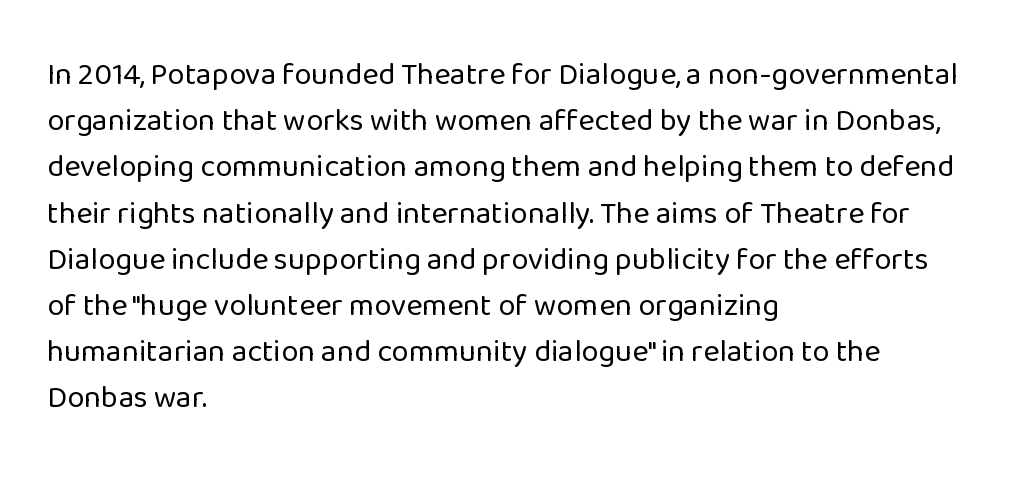
{"serif": "no", "italic": "no", "bold": "no", "weight": "regular", "width": "normal", "stroke_contrast": "low", "x_height": "medium", "monospaced": "no", "underline": "no", "align": "left", "line_spacing": "normal", "line_spacing_ratio": 1.49, "letter_spacing": "normal", "letter_spacing_em": 0.0, "glyph_px": 31}
